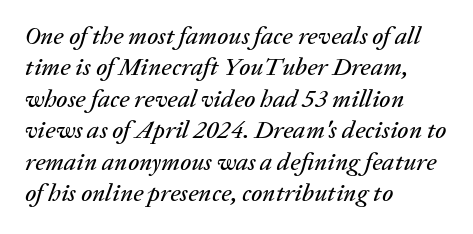
Decoration check: the copy has no underline. Leading: standard. The glyphs look as if they've been sheared to an angle. The passage is arranged the way most books set body copy — flush left. The tracking reads as untouched default to a designer's eye.
